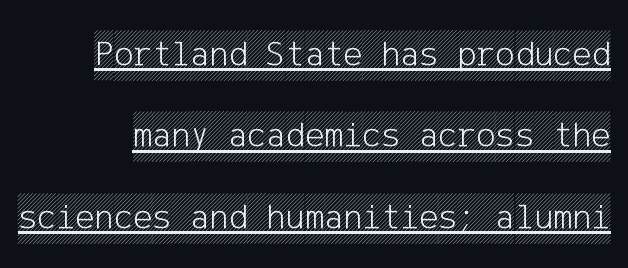
Q: Is the text italic (slanted)? A: No, it is upright.
Q: Is the text underlined? A: Yes.
Q: How is the paragraph aligned? A: Right-aligned.
Q: Is the spacing between letters normal or unusually wide? A: Normal.
Q: Is the spacing between lines tight, normal or loose? A: Loose.
Q: Width (condensed, normal, or wide)? A: Condensed.
Q: x-height? A: Large.
